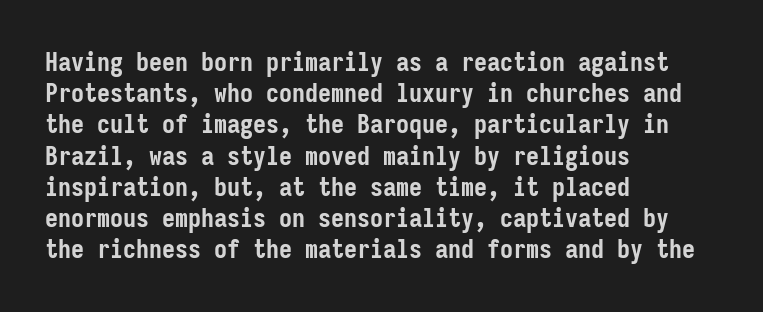
The image shows 26 px bold type, upright; set left-aligned, line spacing 1.2x, normal letter spacing, not underlined.
